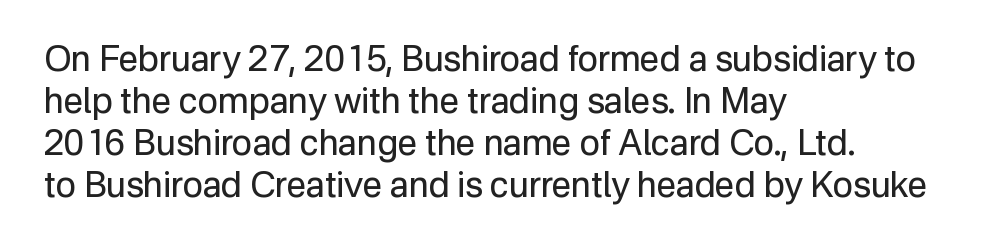
The type family on display is of the sans-serif kind. The type sits square on the baseline with zero lean. Line starts are locked; line ends wander. Heft: none added — not bold. No extra tracking has been applied to these lines. Do the characters align in a grid? No, the font is proportional.
